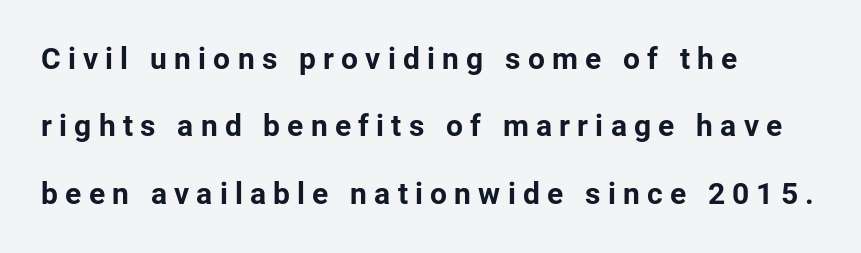
Q: Is the text bold? A: Yes.
Q: Is the text italic (slanted)? A: No, it is upright.
Q: Is the typeface a serif or a sans-serif typeface? A: Sans-serif.
Q: Is the text underlined? A: No.
Q: How is the paragraph aligned? A: Left-aligned.
Q: Is the spacing between letters normal or unusually wide? A: Unusually wide.
Q: Is the spacing between lines tight, normal or loose? A: Loose.
Q: Width (condensed, normal, or wide)? A: Normal.
Q: Stroke contrast? A: Low.
Q: x-height? A: Medium.
Q: Monospaced? A: No.
